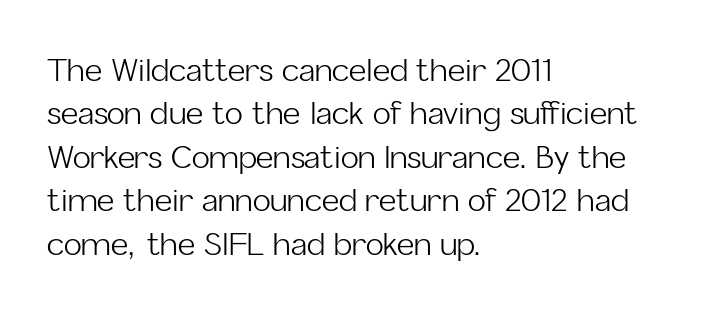
The image shows 30 px light sans-serif type, upright; set left-aligned, normal line spacing (1.45x), normal letter spacing, not underlined; low stroke contrast and a medium x-height.
